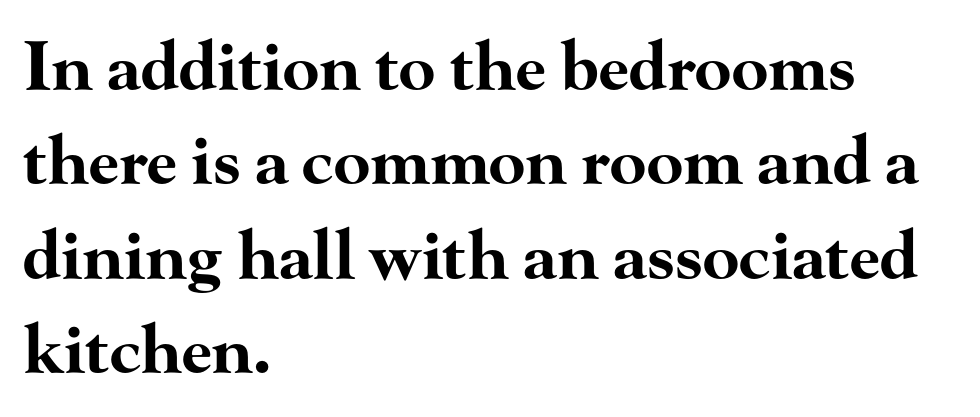
Q: Is the text bold? A: Yes.
Q: Is the text italic (slanted)? A: No, it is upright.
Q: Is the typeface a serif or a sans-serif typeface? A: Serif.
Q: Is the text underlined? A: No.
Q: How is the paragraph aligned? A: Left-aligned.
Q: Is the spacing between letters normal or unusually wide? A: Normal.
Q: Is the spacing between lines tight, normal or loose? A: Normal.
Q: Width (condensed, normal, or wide)? A: Wide.
Q: Stroke contrast? A: High.
Q: x-height? A: Small.
Q: Monospaced? A: No.
